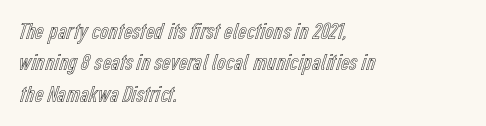
{"underline": "no", "align": "left", "line_spacing": "normal", "line_spacing_ratio": 1.31, "letter_spacing": "normal", "letter_spacing_em": 0.0, "glyph_px": 24}
